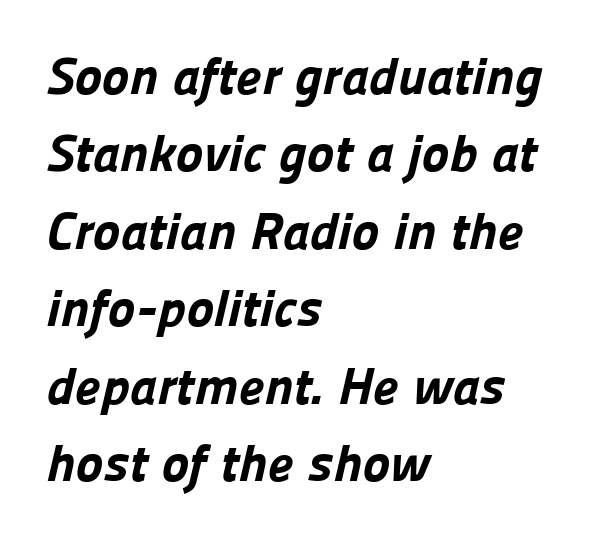
{"serif": "no", "bold": "yes", "weight": "bold", "width": "normal", "stroke_contrast": "low", "x_height": "medium", "monospaced": "no", "underline": "no", "align": "left", "line_spacing": "normal", "line_spacing_ratio": 1.49, "letter_spacing": "normal", "letter_spacing_em": 0.0, "glyph_px": 52}
